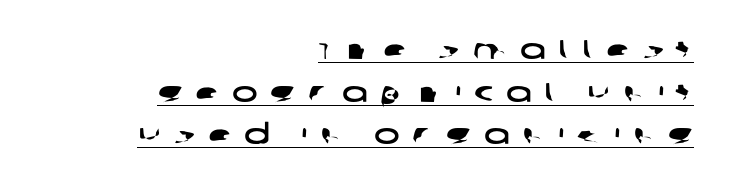
Q: Is the text underlined? A: Yes.
Q: How is the paragraph aligned? A: Right-aligned.
Q: Is the spacing between letters normal or unusually wide? A: Unusually wide.
Q: Is the spacing between lines tight, normal or loose? A: Normal.
